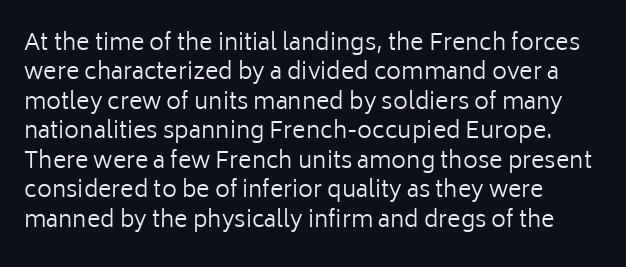
The image shows 23 px text type, upright; set left-aligned, normal line spacing (1.28x), normal letter spacing, not underlined.
